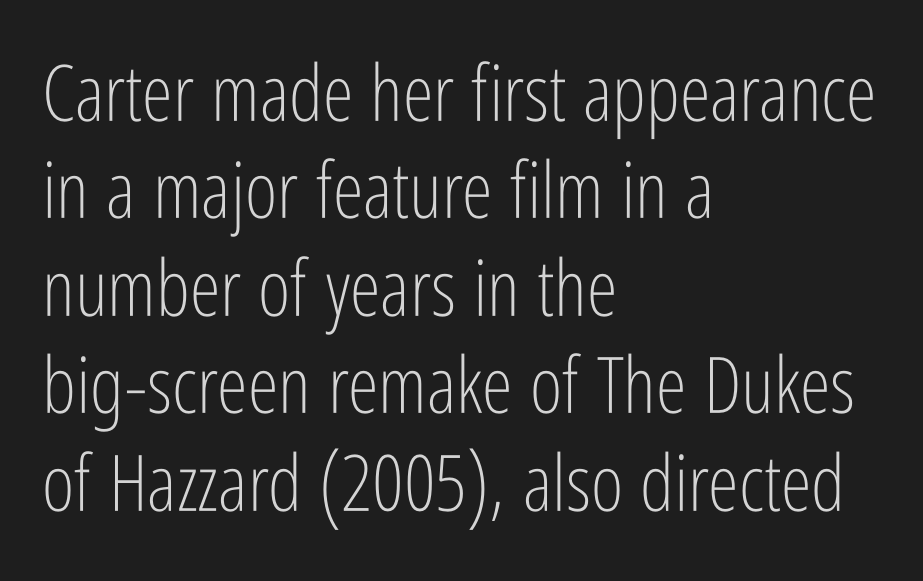
The image shows 78 px light, condensed sans-serif type, upright; set left-aligned, normal line spacing (1.25x), normal letter spacing, not underlined; low stroke contrast and a medium x-height.
